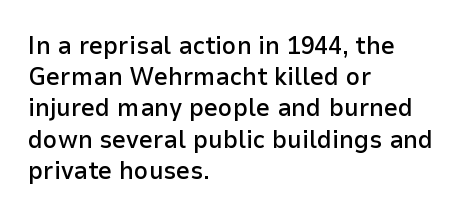
The vertical gap from one line to the next is medium. This sample is left-justified, so line endings fall wherever the words run out. Check under the words: just untouched page. Honestly, the letter spacing is just normal — you wouldn't notice it. Does the lettering tilt? It doesn't — this is upright. Typesetter's note: demi weight, one step under bold.
